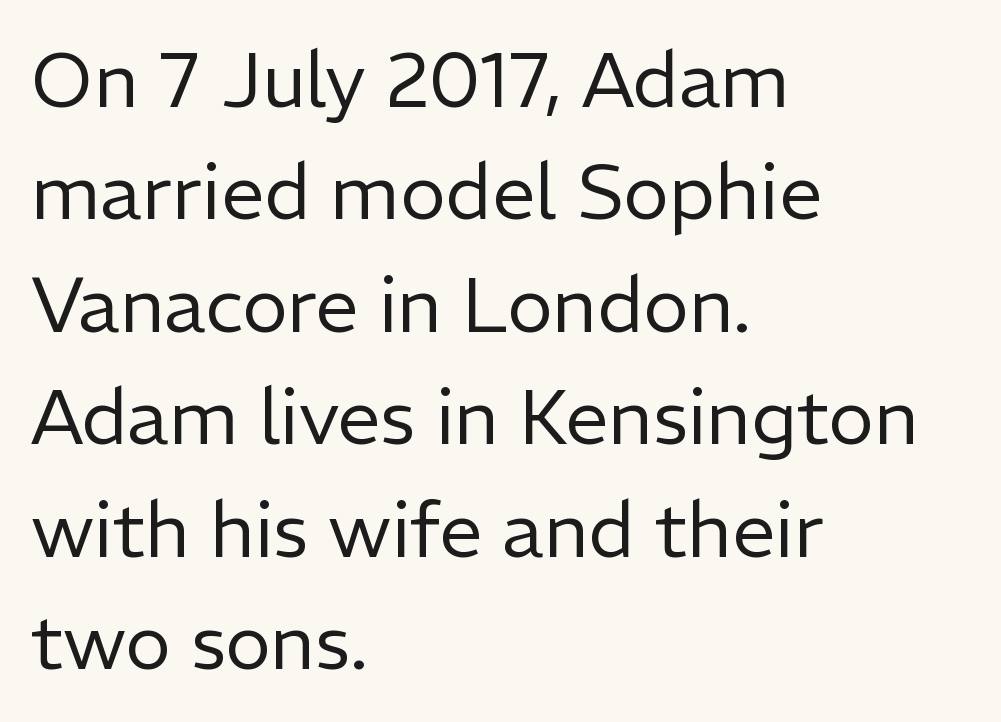
{"serif": "no", "italic": "no", "bold": "no", "weight": "regular", "width": "normal", "stroke_contrast": "low", "x_height": "medium", "monospaced": "no", "underline": "no", "align": "left", "line_spacing": "normal", "line_spacing_ratio": 1.46, "letter_spacing": "normal", "letter_spacing_em": 0.0, "glyph_px": 77}
